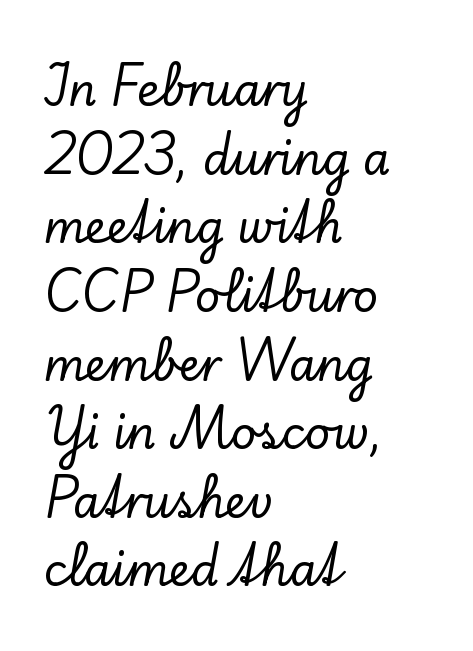
{"serif": "yes", "width": "normal", "stroke_contrast": "low", "x_height": "small", "monospaced": "no", "underline": "no", "align": "left", "line_spacing": "normal", "line_spacing_ratio": 1.56, "letter_spacing": "normal", "letter_spacing_em": 0.0, "glyph_px": 44}
